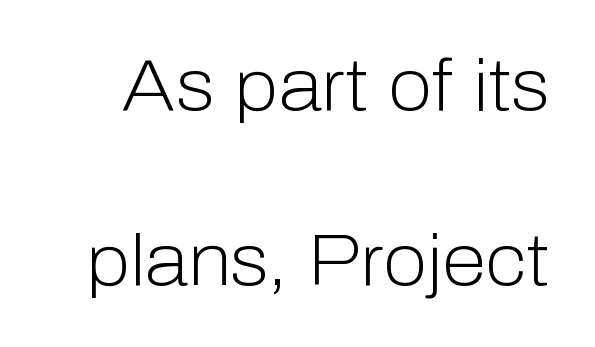
Character widths vary here, with narrow letters taking less room than wide ones. The baseline area is clear. This is roman type, the default non-slanted kind. Look at the tracking — it's just the regular setting, nothing added. The font family rendered here belongs to the sans-serif group.
